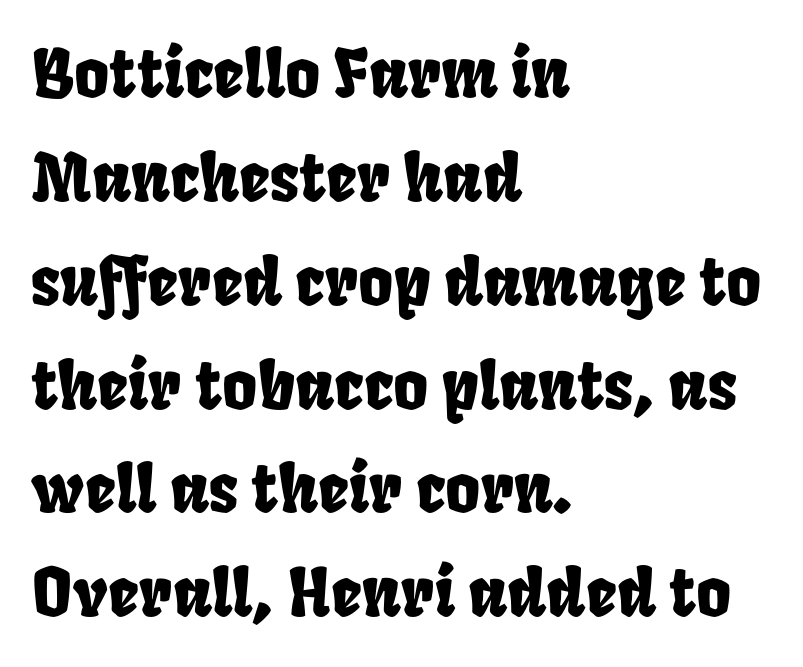
The line texture is even and compact thanks to regular tracking. How would I describe the line gaps? Plain and ordinary. Leftover space on each line is placed entirely after the last word. The passage shown is typed in a proportional face where columns would drift. The words here are not underlined.
